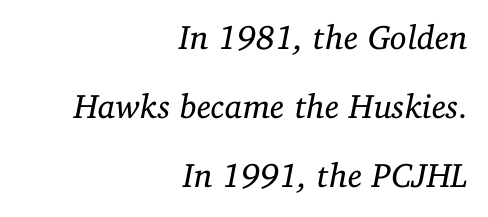
The image shows 34 px regular-weight serif type, italic (leaning right); set right-aligned, loose line spacing (2.03x), normal letter spacing, not underlined; low stroke contrast and a medium x-height.
